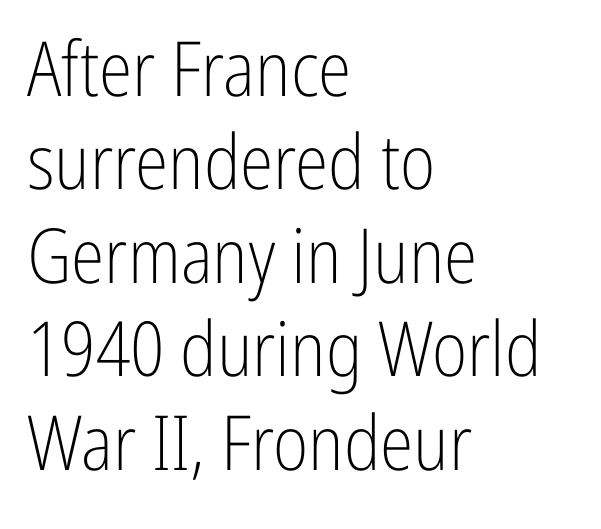
Q: Is the text bold? A: No.
Q: Is the text italic (slanted)? A: No, it is upright.
Q: Is the typeface a serif or a sans-serif typeface? A: Sans-serif.
Q: Is the text underlined? A: No.
Q: How is the paragraph aligned? A: Left-aligned.
Q: Is the spacing between letters normal or unusually wide? A: Normal.
Q: Width (condensed, normal, or wide)? A: Condensed.
Q: Stroke contrast? A: Low.
Q: x-height? A: Medium.
Q: Monospaced? A: No.
